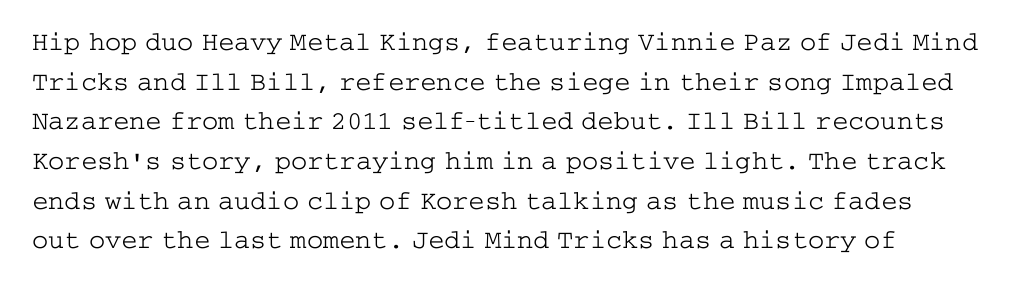
Check the space under the baseline: it is left empty. Tracking value appears to be zero — textbook default spacing. Vertical spacing — default. Weight: not bold — regular or lighter.
